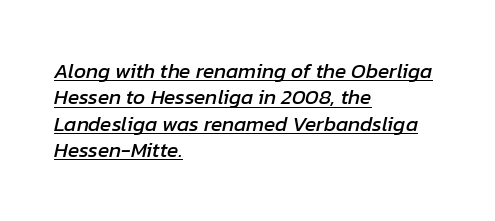
Glyph-to-glyph distance matches everyday printed text. A typesetter would call this leading conventional body-copy spacing. All the whitespace from short lines collects on the right. The rendered words wear a rule along their underside. The face used here has a pronounced slope to its letters.
